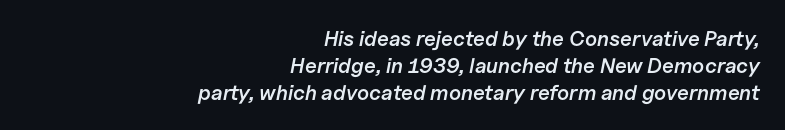
Compared with typical body copy, the letter spacing here is the same. The paragraph shown leans on its right margin. Slightly chunky letters — semibold, I'd say, not full bold. You can tell it's italic because the verticals aren't actually vertical. If you measured baseline to baseline, you'd find a middling distance. The zone under the glyphs is completely vacant.
